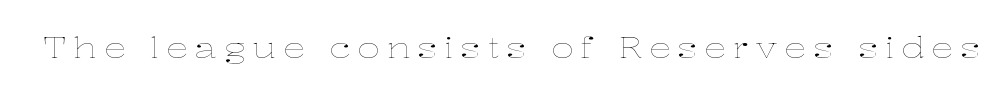
{"italic": "no", "bold": "no", "weight": "thin", "width": "wide", "stroke_contrast": "low", "x_height": "medium", "monospaced": "no", "underline": "no", "letter_spacing": "wide", "letter_spacing_em": 0.24, "glyph_px": 28}
